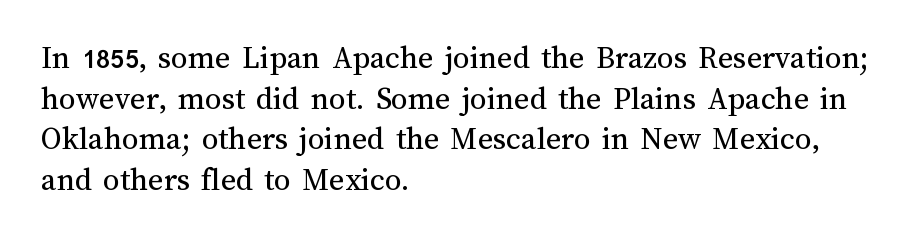
Q: Is the text bold? A: No.
Q: Is the text italic (slanted)? A: No, it is upright.
Q: Is the text underlined? A: No.
Q: How is the paragraph aligned? A: Left-aligned.
Q: Is the spacing between letters normal or unusually wide? A: Normal.
Q: Width (condensed, normal, or wide)? A: Normal.
Q: Stroke contrast? A: Medium.
Q: x-height? A: Medium.
Q: Monospaced? A: No.
